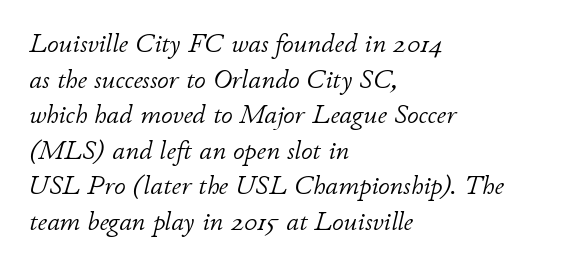
In terms of leading, this rendering sits right in the middle. The setting favours the left margin, as ordinary paragraphs usually do. Summary of weight: not heavy and not bold. The foot of each line stays bare and open.
